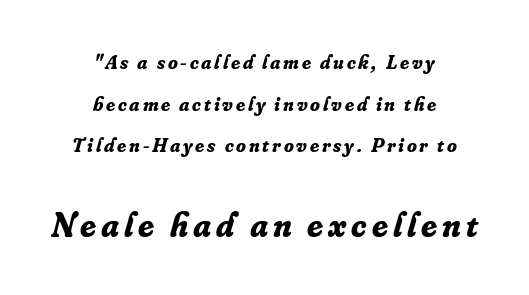
The whole block is typeset with a tilt. Bold? Absolutely — the strokes are thick and heavy. Horizontally, the lines are justified to the midpoint only. A serif font was chosen for this passage. How would I describe the line gaps? Wide and relaxed. Underline: absent.
